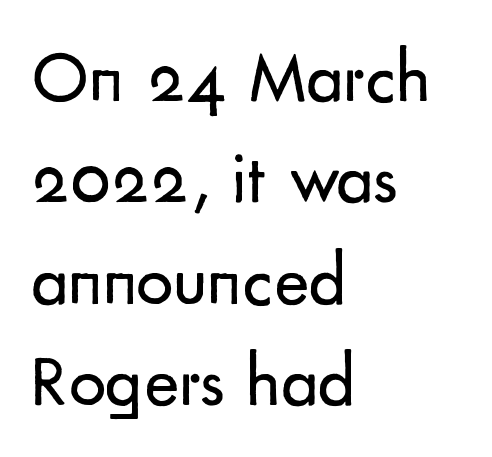
{"serif": "no", "italic": "no", "bold": "no", "weight": "regular", "width": "normal", "stroke_contrast": "low", "x_height": "small", "monospaced": "no", "underline": "no", "align": "left", "line_spacing": "normal", "line_spacing_ratio": 1.37, "letter_spacing": "normal", "letter_spacing_em": 0.0, "glyph_px": 74}
